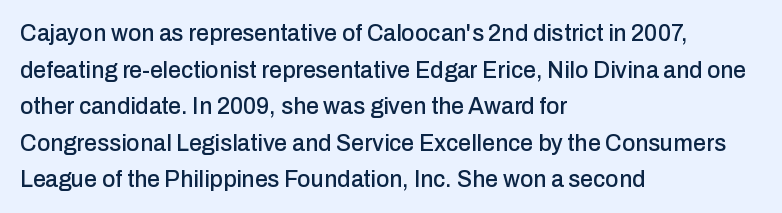
The image shows 23 px text type, upright; set left-aligned, normal line spacing (1.59x), normal letter spacing, not underlined.
